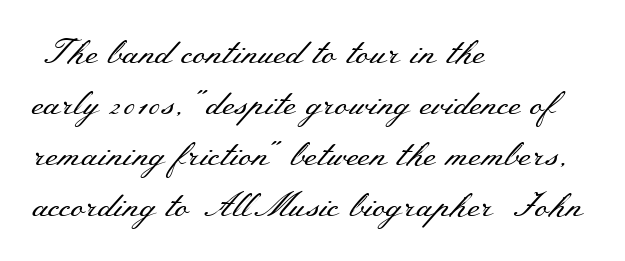
{"serif": "yes", "bold": "no", "weight": "regular", "width": "wide", "stroke_contrast": "medium", "x_height": "small", "monospaced": "no", "underline": "no", "align": "left", "line_spacing": "normal", "line_spacing_ratio": 1.5, "letter_spacing": "normal", "letter_spacing_em": 0.0, "glyph_px": 34}
